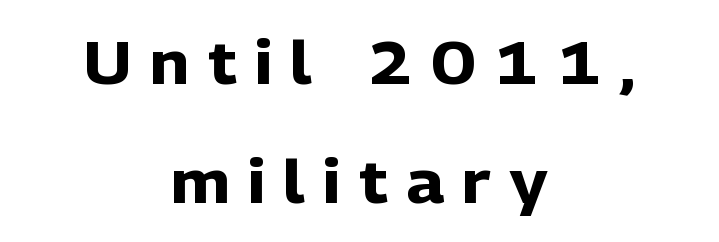
The rendering shows plain stroke endings on the letterforms — a sans-serif design. In terms of posture, this sample is upright. Widely set lines give the paragraph a tall, airy silhouette. Character widths vary here, with narrow letters taking less room than wide ones. Caption: expanded tracking, letters set apart.
